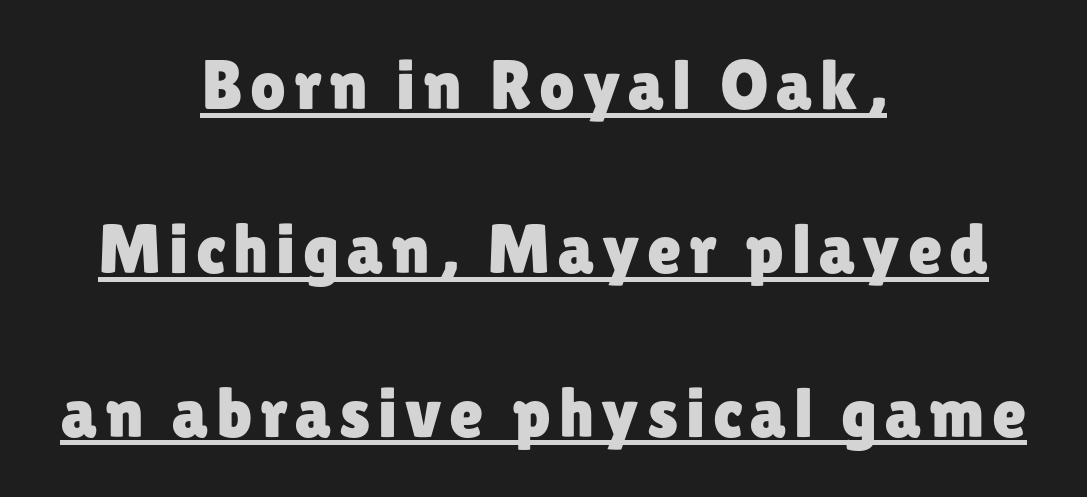
The axis of the letterforms is exactly vertical. This sample trades compactness for vertical openness between lines. The letters carry no serifs — their stems end cleanly without finishing strokes. Underline: present. Proportional: the letters do not fall into vertical columns. Reading down the block, each line starts at a different indent, mirrored at its end.
